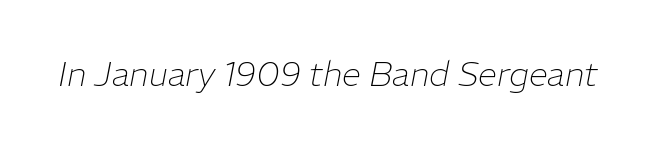
The image shows 34 px thin type, italic (leaning right); set normal letter spacing, not underlined; low stroke contrast and a medium x-height.
